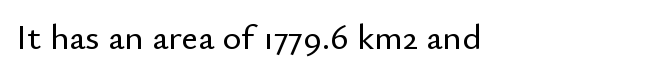
The image shows 36 px sans-serif type, upright; set normal letter spacing, not underlined; low stroke contrast and a small x-height.
